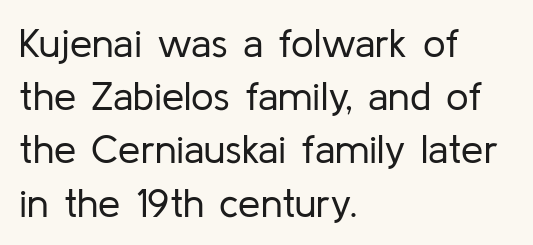
The image shows 40 px regular-weight sans-serif type, upright; set left-aligned, normal line spacing (1.33x), normal letter spacing, not underlined; low stroke contrast and a medium x-height.
